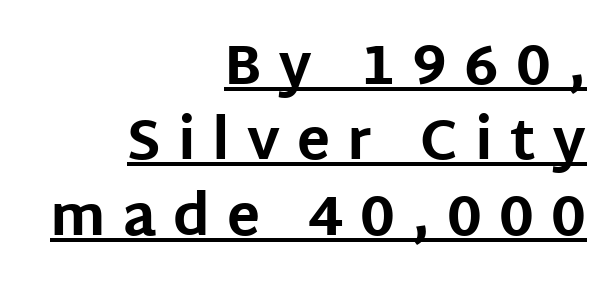
{"serif": "no", "italic": "no", "bold": "yes", "weight": "bold", "width": "normal", "stroke_contrast": "low", "x_height": "large", "monospaced": "no", "underline": "yes", "align": "right", "line_spacing": "normal", "line_spacing_ratio": 1.37, "letter_spacing": "wide", "letter_spacing_em": 0.31, "glyph_px": 55}
